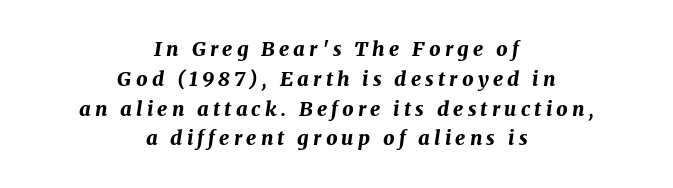
The image shows 20 px bold type, italic (leaning right); set centered, normal line spacing (1.49x), unusually wide letter spacing (+0.21 em), not underlined.
